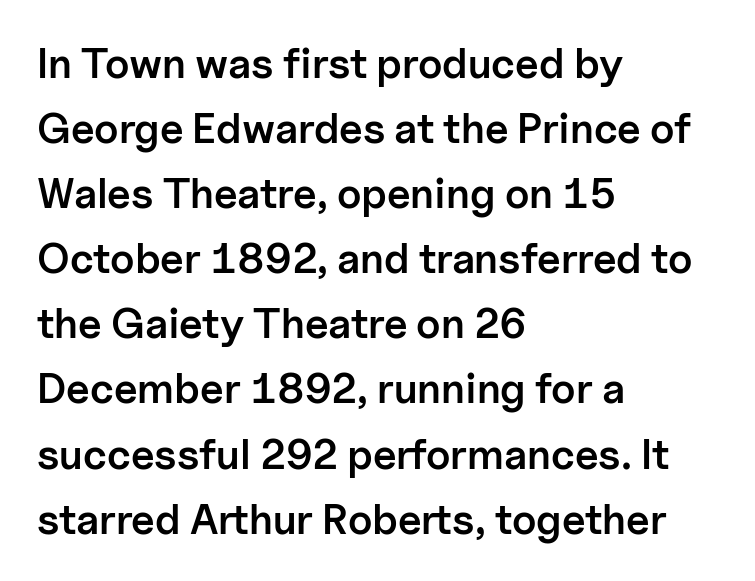
The image shows 42 px semibold sans-serif type, upright; set left-aligned, normal line spacing (1.55x), normal letter spacing, not underlined; low stroke contrast and a medium x-height.
